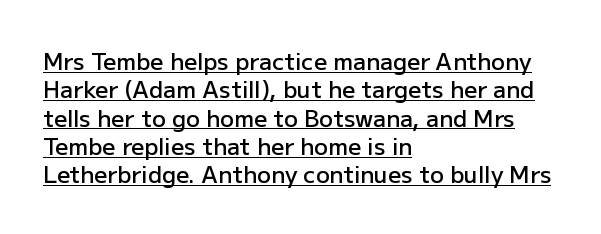
Q: Is the text bold? A: Semi-bold.
Q: Is the text italic (slanted)? A: No, it is upright.
Q: Is the text underlined? A: Yes.
Q: How is the paragraph aligned? A: Left-aligned.
Q: Is the spacing between letters normal or unusually wide? A: Normal.
